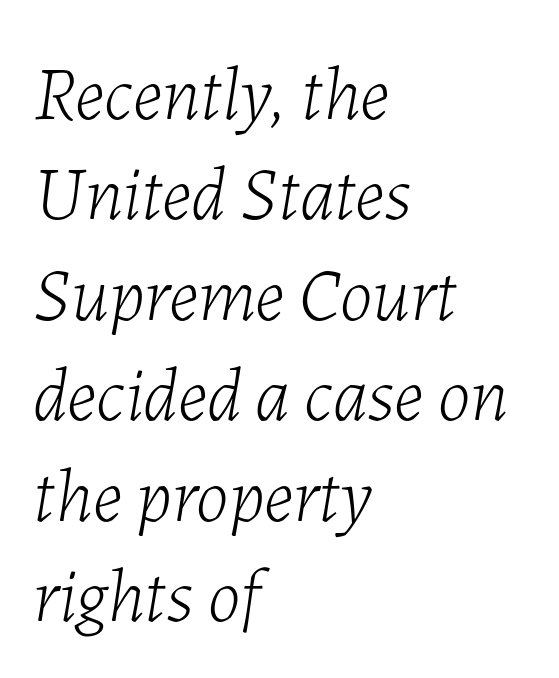
{"italic": "yes", "lean": "right", "slant_degrees": 7, "bold": "no", "weight": "light", "width": "normal", "stroke_contrast": "low", "x_height": "medium", "monospaced": "no", "underline": "no", "align": "left", "line_spacing": "normal", "line_spacing_ratio": 1.34, "letter_spacing": "normal", "letter_spacing_em": 0.0, "glyph_px": 75}
